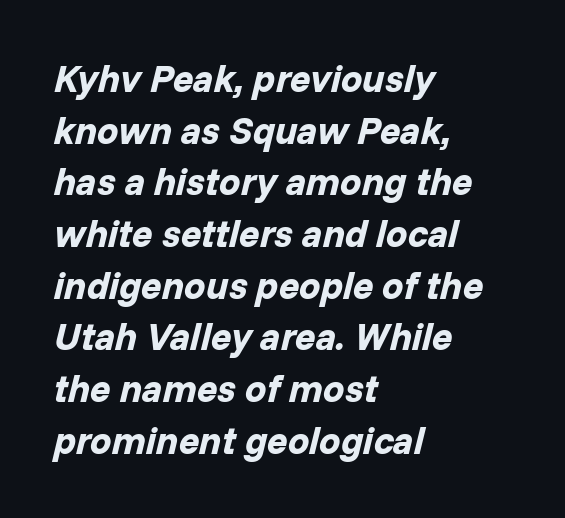
Q: Is the text bold? A: Yes.
Q: Is the text italic (slanted)? A: Yes, it leans right by about 14 degrees.
Q: Is the text underlined? A: No.
Q: How is the paragraph aligned? A: Left-aligned.
Q: Is the spacing between letters normal or unusually wide? A: Normal.
Q: Is the spacing between lines tight, normal or loose? A: Normal.
Q: Width (condensed, normal, or wide)? A: Normal.
Q: Stroke contrast? A: Low.
Q: x-height? A: Medium.
Q: Monospaced? A: No.
